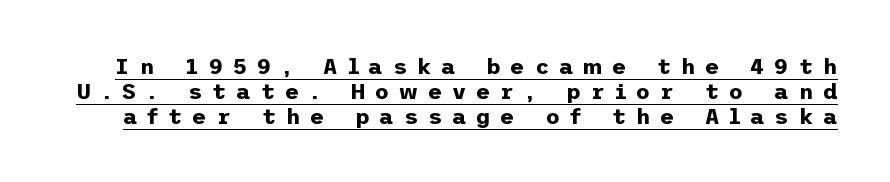
The specimen includes a rule beneath the text block's lines. How are the letters spaced? Widely, with obvious added tracking. Heft: maximum for text — a bold. Vertical spacing — tight.
